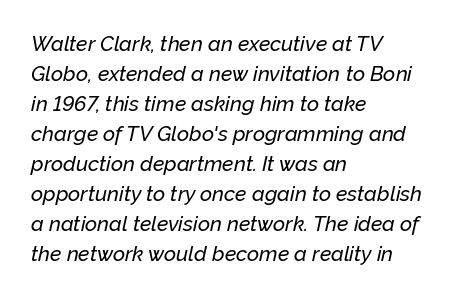
{"italic": "yes", "lean": "right", "slant_degrees": 12, "underline": "no", "align": "left", "line_spacing": "normal", "line_spacing_ratio": 1.43, "letter_spacing": "normal", "letter_spacing_em": 0.0, "glyph_px": 21}
